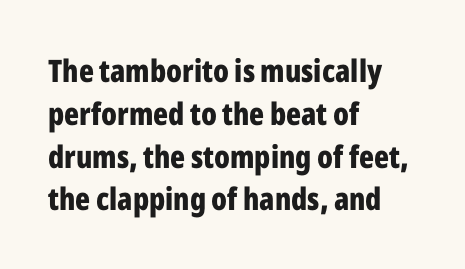
{"serif": "no", "italic": "no", "bold": "yes", "weight": "bold", "width": "condensed", "stroke_contrast": "low", "x_height": "medium", "monospaced": "no", "underline": "no", "align": "left", "line_spacing": "normal", "line_spacing_ratio": 1.38, "letter_spacing": "normal", "letter_spacing_em": 0.0, "glyph_px": 31}
